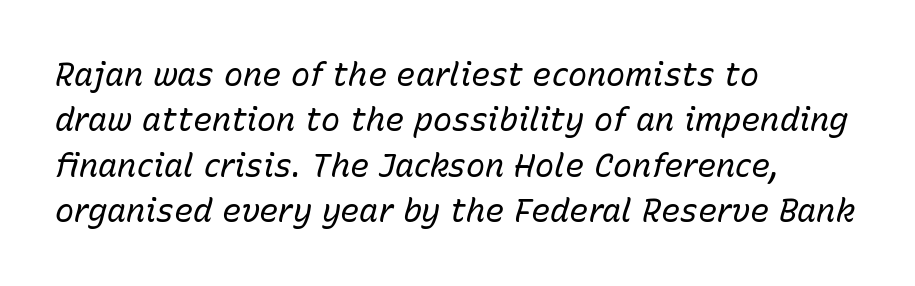
{"italic": "yes", "lean": "right", "slant_degrees": 15, "bold": "no", "weight": "regular", "width": "normal", "stroke_contrast": "low", "x_height": "medium", "monospaced": "no", "underline": "no", "align": "left", "line_spacing": "normal", "line_spacing_ratio": 1.42, "letter_spacing": "normal", "letter_spacing_em": 0.0, "glyph_px": 32}
